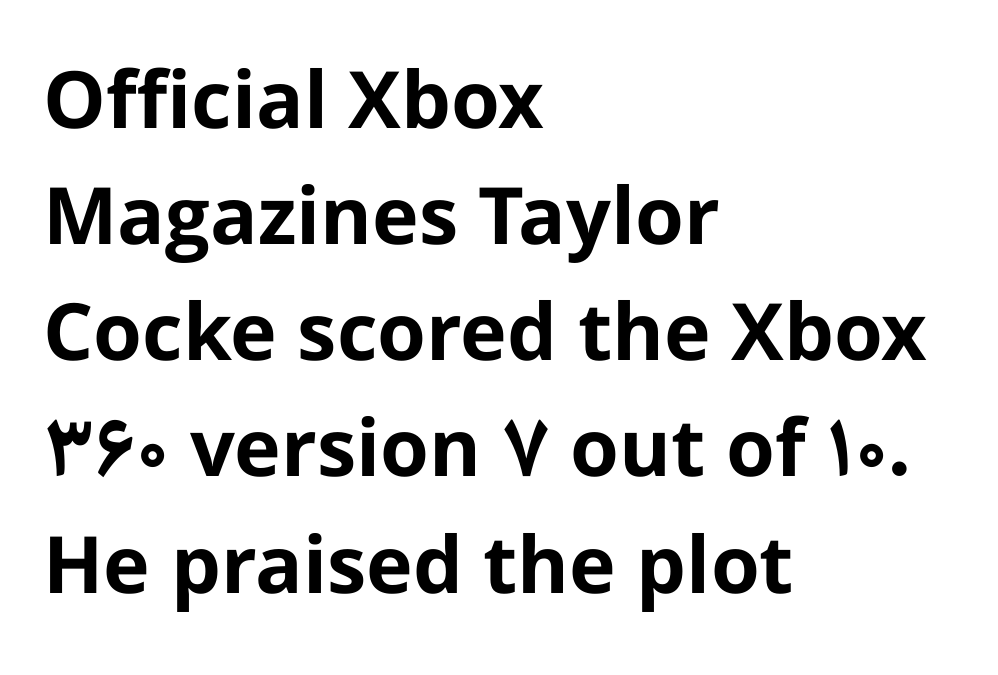
The image shows 79 px bold sans-serif type, upright; set left-aligned, normal line spacing (1.47x), normal letter spacing, not underlined; low stroke contrast and a medium x-height.
